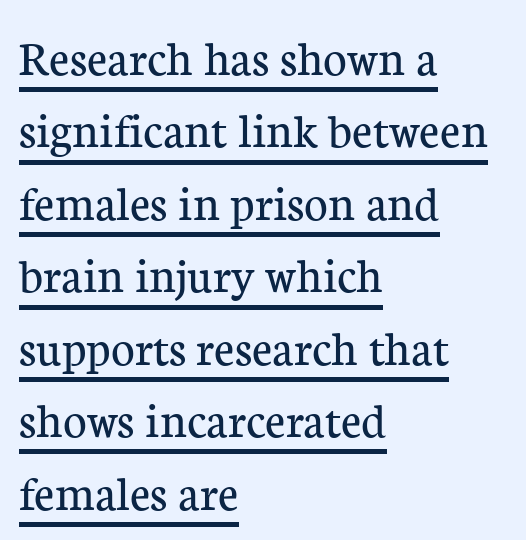
The image shows 51 px regular-weight serif type, upright; set left-aligned, normal line spacing (1.42x), normal letter spacing, underlined; low stroke contrast and a medium x-height.
